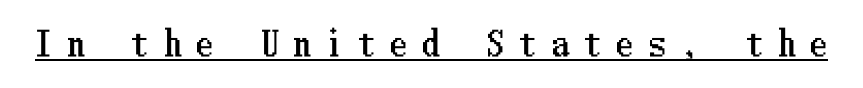
{"italic": "no", "width": "condensed", "stroke_contrast": "low", "x_height": "medium", "underline": "yes", "letter_spacing": "wide", "letter_spacing_em": 0.48, "glyph_px": 33}
